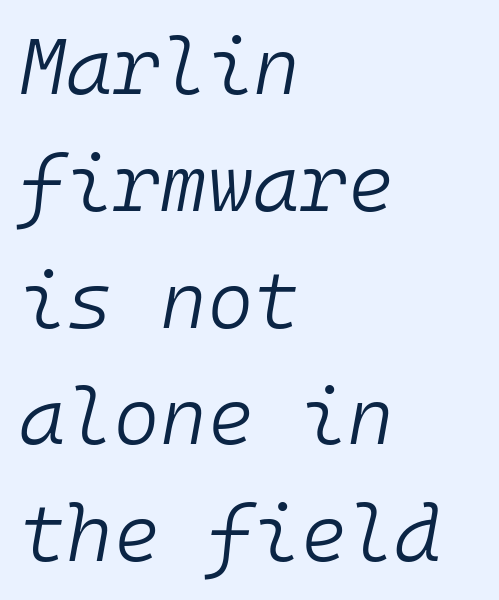
{"italic": "yes", "lean": "right", "slant_degrees": 10, "bold": "no", "weight": "light", "width": "normal", "stroke_contrast": "low", "x_height": "medium", "monospaced": "yes", "underline": "no", "align": "left", "line_spacing": "normal", "line_spacing_ratio": 1.46, "letter_spacing": "normal", "letter_spacing_em": 0.0, "glyph_px": 80}
